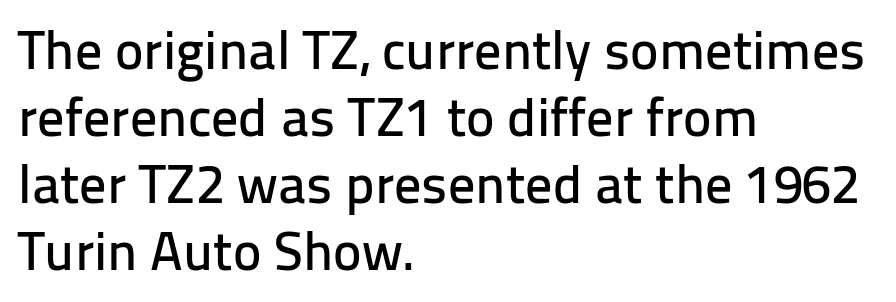
Italic? Not at all — the glyphs are vertical. Plain, unruled lines of type. Alignment: flush left. These lines are rendered in a variable-pitch font. In terms of letterform style, serifs are entirely absent. The gaps between neighbouring characters are ordinary and unremarkable.
